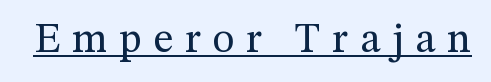
{"serif": "yes", "italic": "no", "bold": "no", "weight": "regular", "width": "normal", "stroke_contrast": "medium", "x_height": "medium", "monospaced": "no", "underline": "yes", "letter_spacing": "wide", "letter_spacing_em": 0.28, "glyph_px": 42}
